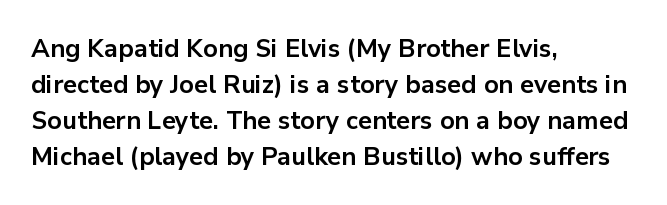
The image shows 25 px bold type, upright; set left-aligned, normal line spacing (1.44x), normal letter spacing, not underlined.
